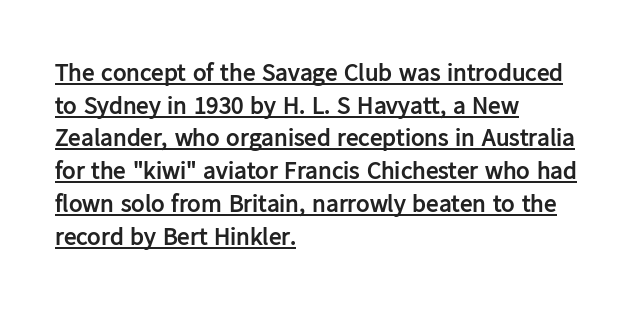
Q: Is the text bold? A: Yes.
Q: Is the text italic (slanted)? A: No, it is upright.
Q: Is the text underlined? A: Yes.
Q: How is the paragraph aligned? A: Left-aligned.
Q: Is the spacing between letters normal or unusually wide? A: Normal.
Q: Is the spacing between lines tight, normal or loose? A: Normal.
